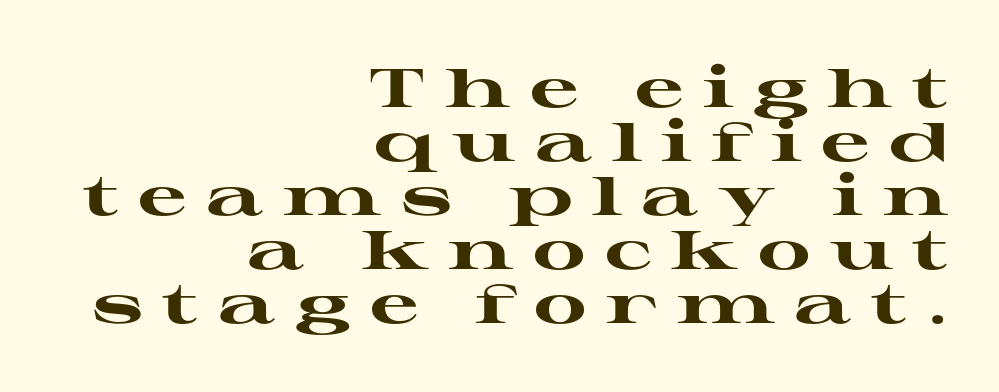
The image shows 54 px heavy, wide serif type, upright; set right-aligned, tight line spacing (1.0x), unusually wide letter spacing (+0.36 em), not underlined; high stroke contrast and a medium x-height.
